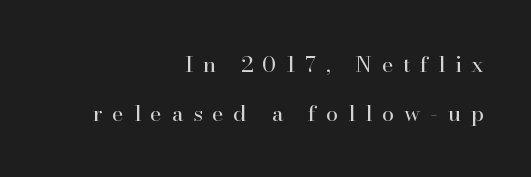
Q: Is the text bold? A: No.
Q: Is the text italic (slanted)? A: No, it is upright.
Q: Is the text underlined? A: No.
Q: How is the paragraph aligned? A: Right-aligned.
Q: Is the spacing between letters normal or unusually wide? A: Unusually wide.
Q: Is the spacing between lines tight, normal or loose? A: Loose.
